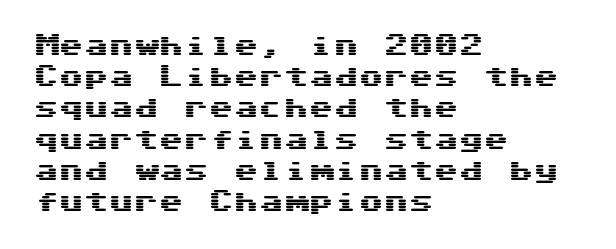
{"italic": "no", "underline": "no", "align": "left", "line_spacing": "normal", "line_spacing_ratio": 1.25, "letter_spacing": "normal", "letter_spacing_em": 0.0, "glyph_px": 25}
